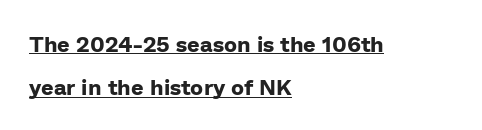
The letters stand upright; this is a roman face. The passage shown is emphatically bold. The gaps between neighbouring characters are ordinary and unremarkable. The rendering uses a large line-height, opening up the rows.
